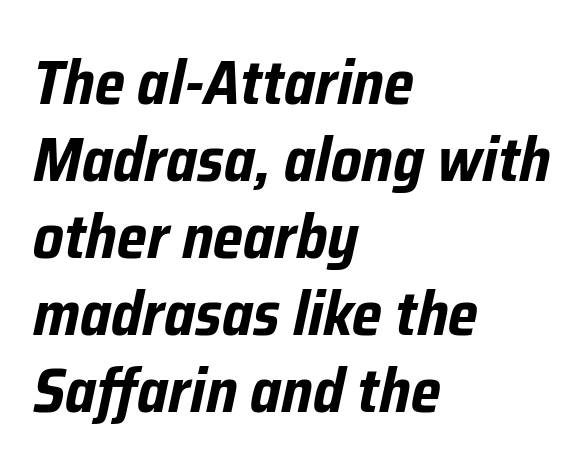
Nothing unusual about the tracking: characters are spaced as the font intends. Just letters on the line, the space beneath them empty. Chunky letters — that's bold for sure. Casual observation: everything's shoved over to the left.
